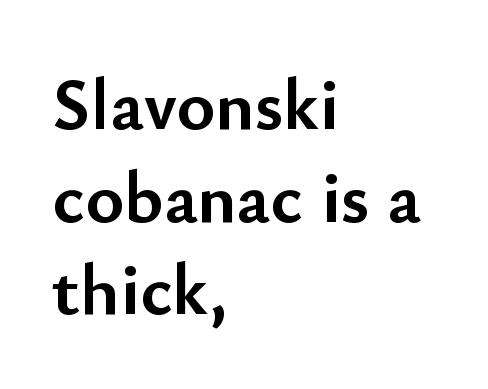
The image shows 73 px semibold sans-serif type, upright; set left-aligned, normal line spacing (1.27x), normal letter spacing, not underlined; low stroke contrast and a small x-height.
